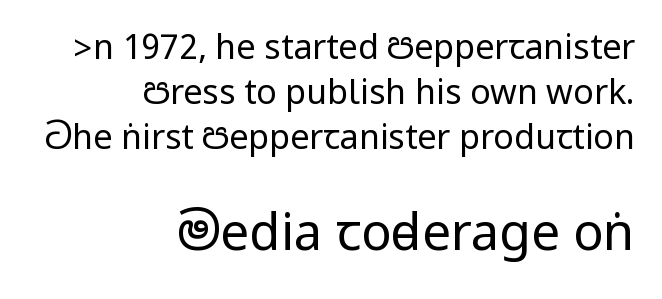
Is the lower block the larger one? Yes — the lower block carries the bigger type. Inter-character spacing is left at the font's built-in metrics. The paragraph shown leans on its right margin. The letters carry no serifs — their stems end cleanly without finishing strokes.
